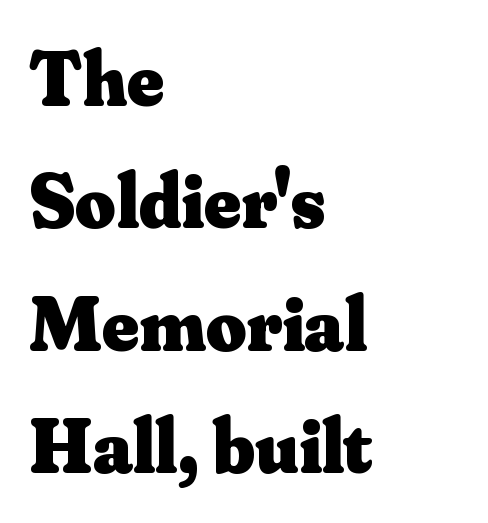
Q: Is the text bold? A: Yes.
Q: Is the text italic (slanted)? A: No, it is upright.
Q: Is the typeface a serif or a sans-serif typeface? A: Serif.
Q: Is the text underlined? A: No.
Q: How is the paragraph aligned? A: Left-aligned.
Q: Is the spacing between letters normal or unusually wide? A: Normal.
Q: Is the spacing between lines tight, normal or loose? A: Normal.
Q: Width (condensed, normal, or wide)? A: Normal.
Q: Stroke contrast? A: Medium.
Q: x-height? A: Small.
Q: Monospaced? A: No.
